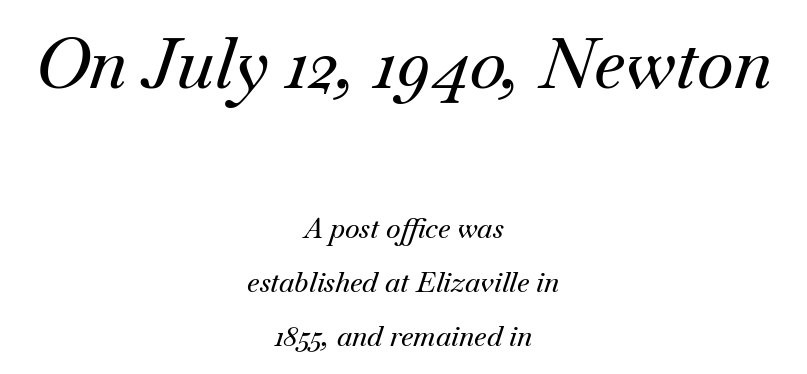
{"serif": "yes", "italic": "yes", "lean": "right", "slant_degrees": 18, "width": "normal", "stroke_contrast": "medium", "x_height": "small", "monospaced": "no", "underline": "no", "align": "center", "line_spacing": "loose", "line_spacing_ratio": 1.94, "letter_spacing": "normal", "letter_spacing_em": 0.0, "larger_block": "first", "size_ratio": 2.5, "glyph_px": 70}
